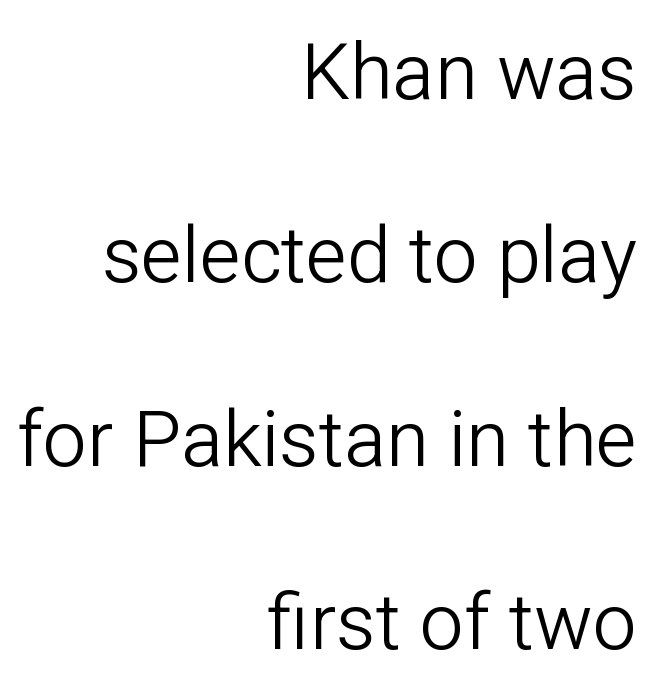
The image shows 78 px light sans-serif type, upright; set right-aligned, loose line spacing (2.35x), normal letter spacing, not underlined; low stroke contrast and a medium x-height.
